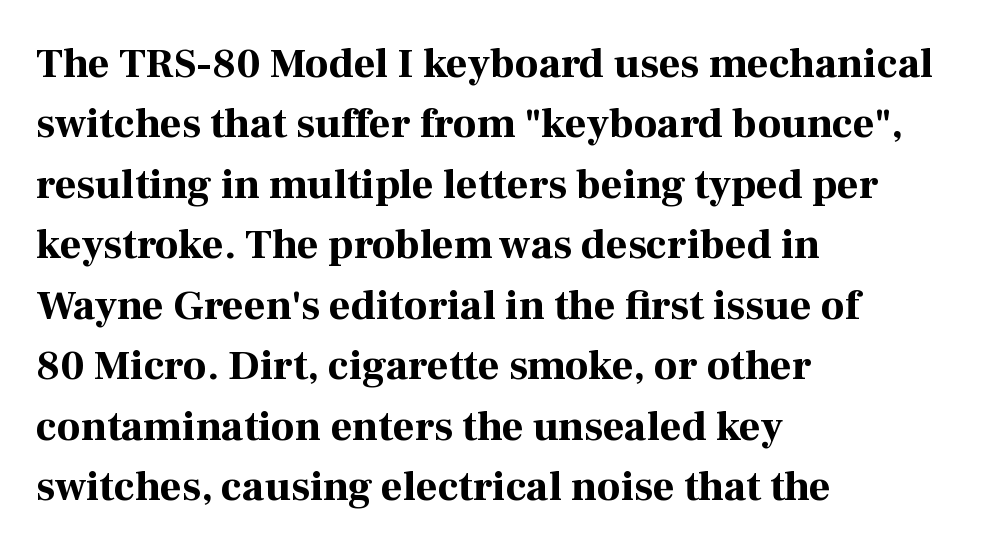
{"serif": "yes", "italic": "no", "bold": "yes", "weight": "bold", "width": "normal", "stroke_contrast": "high", "x_height": "medium", "monospaced": "no", "underline": "no", "align": "left", "line_spacing": "normal", "line_spacing_ratio": 1.44, "letter_spacing": "normal", "letter_spacing_em": 0.0, "glyph_px": 42}
